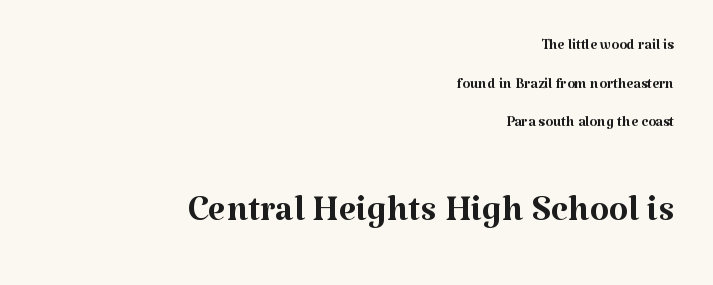
Q: Is the text bold? A: No.
Q: Is the text italic (slanted)? A: No, it is upright.
Q: Is the typeface a serif or a sans-serif typeface? A: Serif.
Q: Is the text underlined? A: No.
Q: How is the paragraph aligned? A: Right-aligned.
Q: Is the spacing between letters normal or unusually wide? A: Normal.
Q: Is the spacing between lines tight, normal or loose? A: Loose.
Q: Which block of text is set in a larger size, the first (top) or the second (bottom)? A: The second (bottom) one.
Q: Width (condensed, normal, or wide)? A: Normal.
Q: Stroke contrast? A: Medium.
Q: x-height? A: Medium.
Q: Monospaced? A: No.
